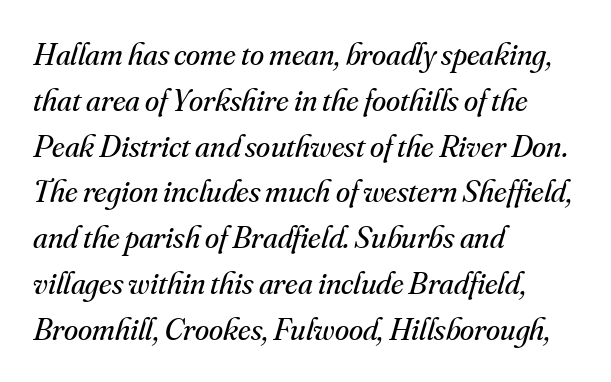
Q: Is the text bold? A: No.
Q: Is the text italic (slanted)? A: Yes, it leans right by about 16 degrees.
Q: Is the typeface a serif or a sans-serif typeface? A: Serif.
Q: Is the text underlined? A: No.
Q: How is the paragraph aligned? A: Left-aligned.
Q: Is the spacing between letters normal or unusually wide? A: Normal.
Q: Is the spacing between lines tight, normal or loose? A: Normal.
Q: Width (condensed, normal, or wide)? A: Normal.
Q: Stroke contrast? A: Medium.
Q: x-height? A: Small.
Q: Monospaced? A: No.
